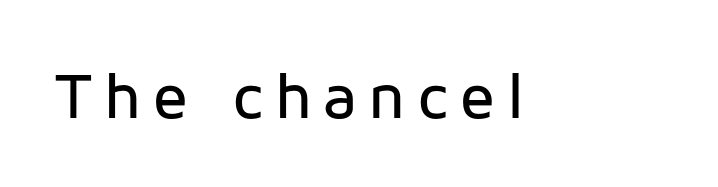
The image shows 65 px sans-serif type, upright; set not underlined; low stroke contrast and a medium x-height.
